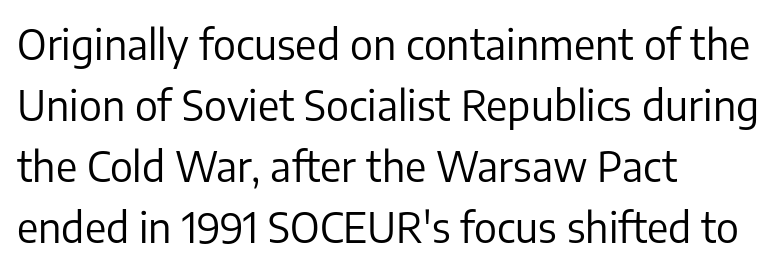
Q: Is the text bold? A: No.
Q: Is the text italic (slanted)? A: No, it is upright.
Q: Is the typeface a serif or a sans-serif typeface? A: Sans-serif.
Q: Is the text underlined? A: No.
Q: How is the paragraph aligned? A: Left-aligned.
Q: Is the spacing between letters normal or unusually wide? A: Normal.
Q: Is the spacing between lines tight, normal or loose? A: Normal.
Q: Width (condensed, normal, or wide)? A: Normal.
Q: Stroke contrast? A: Low.
Q: x-height? A: Medium.
Q: Monospaced? A: No.
